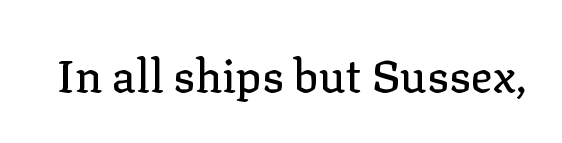
The image shows 45 px serif type, upright; set normal letter spacing, not underlined; low stroke contrast and a medium x-height.
